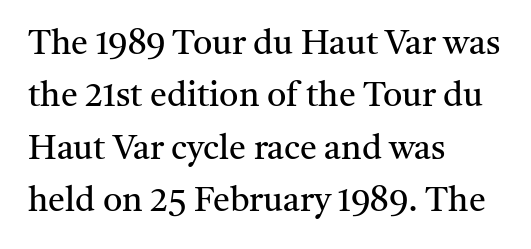
The image shows 34 px regular-weight serif type, upright; set left-aligned, normal line spacing (1.54x), normal letter spacing, not underlined; medium stroke contrast and a medium x-height.
